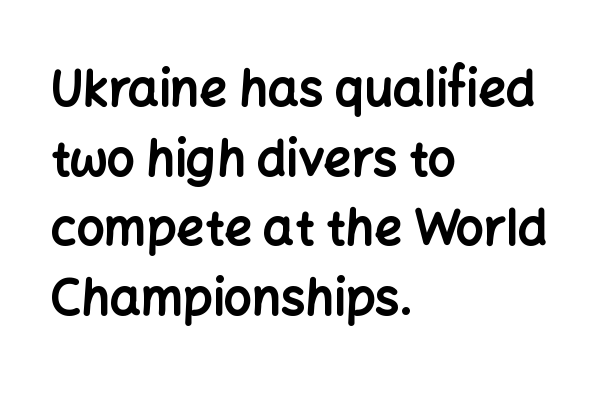
How would I describe the line gaps? Plain and ordinary. This sample uses an upright cut, with every glyph sitting square on the baseline. These lines are rendered in a variable-pitch font. One-word summary of the alignment: left.
